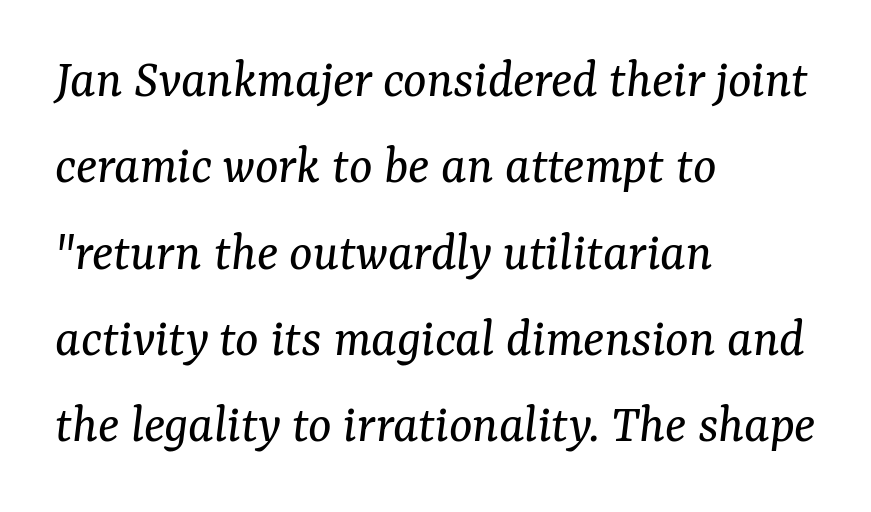
Q: Is the text bold? A: No.
Q: Is the text italic (slanted)? A: Yes, it leans right by about 7 degrees.
Q: Is the typeface a serif or a sans-serif typeface? A: Serif.
Q: Is the text underlined? A: No.
Q: How is the paragraph aligned? A: Left-aligned.
Q: Is the spacing between letters normal or unusually wide? A: Normal.
Q: Is the spacing between lines tight, normal or loose? A: Normal.
Q: Width (condensed, normal, or wide)? A: Normal.
Q: Stroke contrast? A: Medium.
Q: x-height? A: Medium.
Q: Monospaced? A: No.
